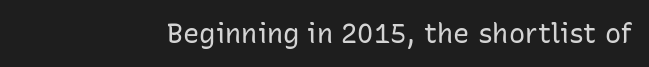
The image shows 27 px text type, upright; set normal letter spacing, not underlined.
